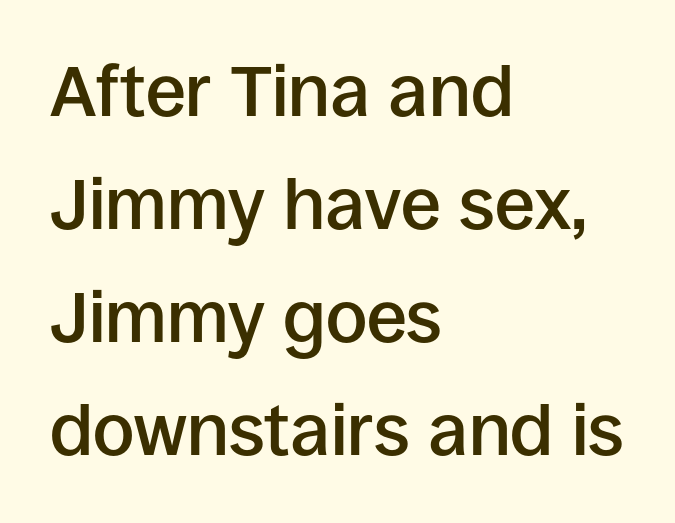
Serifs: no, the terminals of the letterforms are clean. If you drew a ruler down the left edge, every line would touch it. Vertical strokes here are truly vertical. A typesetter would call this proportional, since set widths differ per character. Leading matches the norm, producing a regular column.
